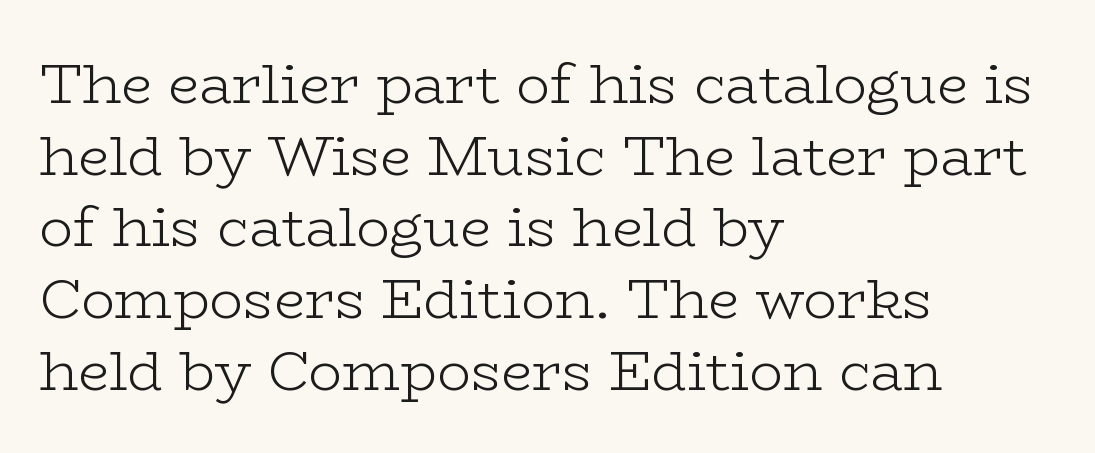
The image shows 56 px light, wide serif type, upright; set left-aligned, normal line spacing (1.28x), normal letter spacing, not underlined; low stroke contrast and a medium x-height.
